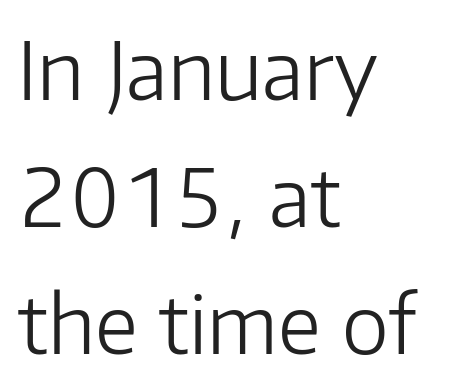
{"serif": "no", "italic": "no", "bold": "no", "weight": "light", "width": "normal", "stroke_contrast": "low", "x_height": "medium", "monospaced": "no", "underline": "no", "align": "left", "line_spacing": "normal", "line_spacing_ratio": 1.59, "letter_spacing": "normal", "letter_spacing_em": 0.0, "glyph_px": 80}
